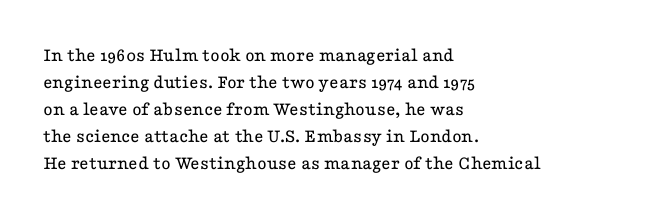
Q: Is the text bold? A: No.
Q: Is the text italic (slanted)? A: No, it is upright.
Q: Is the text underlined? A: No.
Q: How is the paragraph aligned? A: Left-aligned.
Q: Is the spacing between letters normal or unusually wide? A: Normal.
Q: Is the spacing between lines tight, normal or loose? A: Normal.
